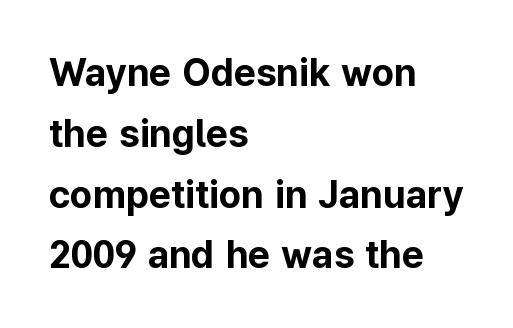
{"serif": "no", "italic": "no", "bold": "yes", "weight": "bold", "width": "normal", "stroke_contrast": "low", "x_height": "medium", "monospaced": "no", "underline": "no", "align": "left", "line_spacing": "normal", "line_spacing_ratio": 1.6, "letter_spacing": "normal", "letter_spacing_em": 0.0, "glyph_px": 38}
